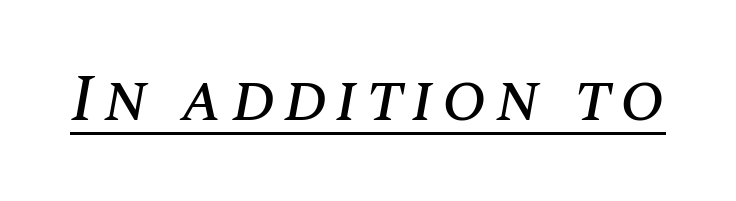
Is this a fixed-width face? No — the glyphs have proportional, varying widths. Emphasis is given by a line drawn under the lettering. The axis of the letterforms is tilted away from vertical.
